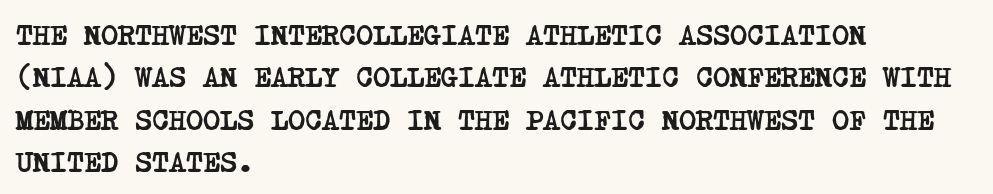
Q: Is the text bold? A: Yes.
Q: Is the typeface a serif or a sans-serif typeface? A: Serif.
Q: Is the text underlined? A: No.
Q: How is the paragraph aligned? A: Left-aligned.
Q: Is the spacing between letters normal or unusually wide? A: Normal.
Q: Is the spacing between lines tight, normal or loose? A: Normal.
Q: Width (condensed, normal, or wide)? A: Condensed.
Q: Stroke contrast? A: Low.
Q: x-height? A: Large.
